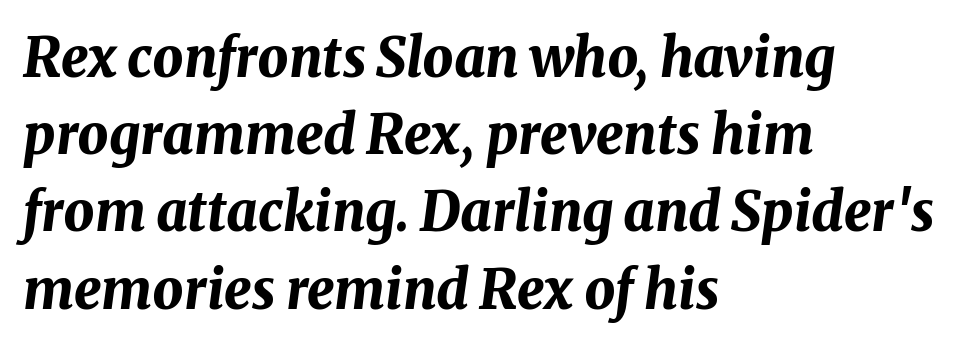
{"italic": "yes", "lean": "right", "slant_degrees": 8, "bold": "yes", "weight": "bold", "width": "normal", "stroke_contrast": "medium", "x_height": "medium", "monospaced": "no", "underline": "no", "align": "left", "line_spacing": "normal", "line_spacing_ratio": 1.43, "letter_spacing": "normal", "letter_spacing_em": 0.0, "glyph_px": 54}
